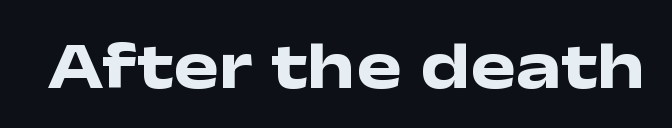
The image shows 68 px heavy, wide sans-serif type, upright; set normal letter spacing, not underlined; low stroke contrast and a medium x-height.
